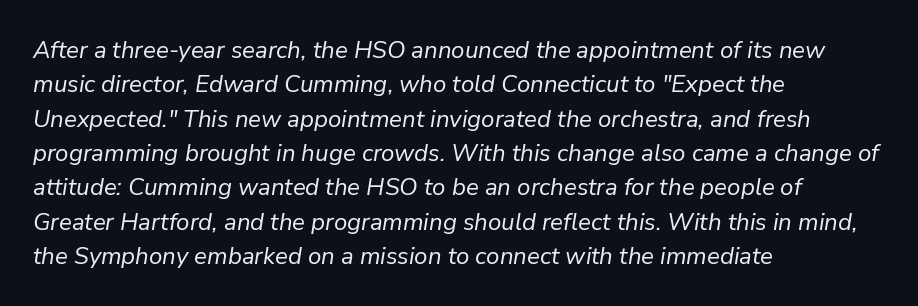
Quick note: italic. This block has exactly the height ordinary leading produces. A clean baseline with only descenders dipping below it. Weight: in the light-to-regular range. Here the glyphs are tracked normally, forming tight word shapes. Horizontally, the lines are justified to the leading edge only.
